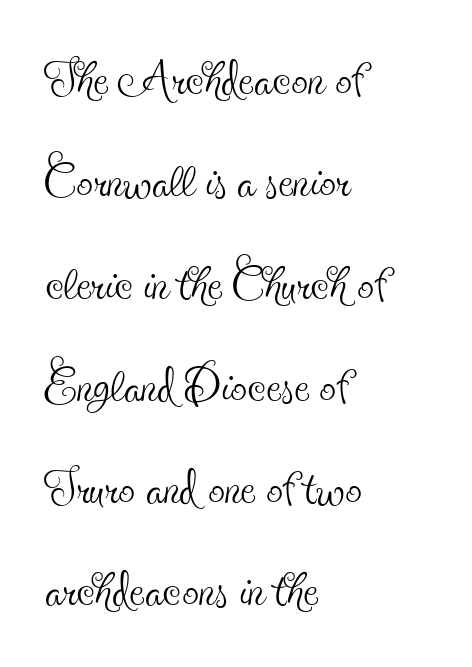
{"serif": "yes", "bold": "no", "weight": "thin", "width": "condensed", "x_height": "small", "monospaced": "no", "underline": "no", "align": "left", "line_spacing": "normal", "line_spacing_ratio": 1.55, "letter_spacing": "normal", "letter_spacing_em": 0.0, "glyph_px": 66}
